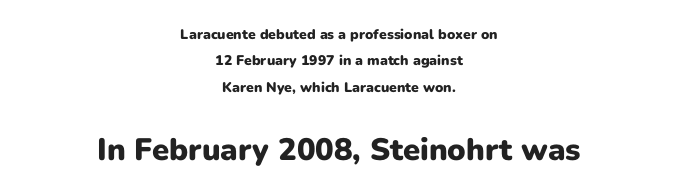
{"serif": "no", "italic": "no", "bold": "yes", "weight": "heavy", "width": "normal", "stroke_contrast": "low", "x_height": "medium", "monospaced": "no", "underline": "no", "align": "center", "line_spacing_ratio": 1.89, "letter_spacing": "normal", "letter_spacing_em": 0.0, "larger_block": "second", "size_ratio": 2.21, "glyph_px": 31}
